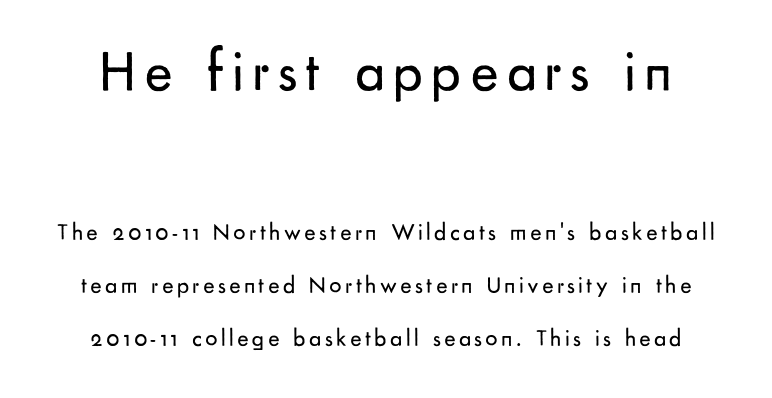
Q: Is the text bold? A: No.
Q: Is the text italic (slanted)? A: No, it is upright.
Q: Is the typeface a serif or a sans-serif typeface? A: Sans-serif.
Q: Is the text underlined? A: No.
Q: Is the spacing between lines tight, normal or loose? A: Loose.
Q: Which block of text is set in a larger size, the first (top) or the second (bottom)? A: The first (top) one.
Q: Width (condensed, normal, or wide)? A: Normal.
Q: Stroke contrast? A: Low.
Q: x-height? A: Small.
Q: Monospaced? A: No.
